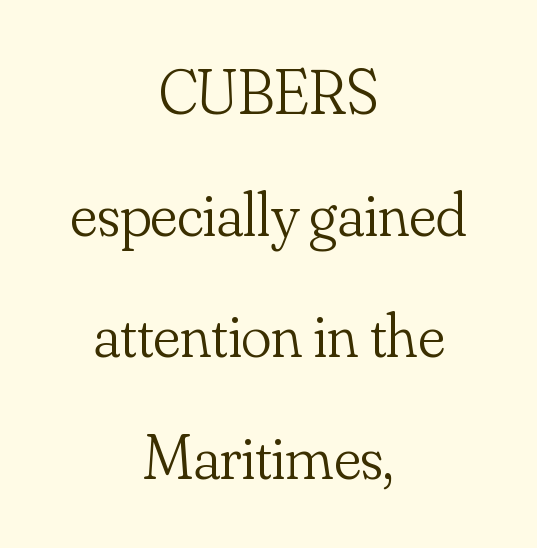
A great deal of white space separates one row of letters from the next. These lines stack symmetrically, like a column narrowing and widening about its center. This is serif lettering, the kind often seen in printed books. Looks like regular typesetting: each glyph gets only the width it needs. Stem width sits at or under what a default text font uses.
